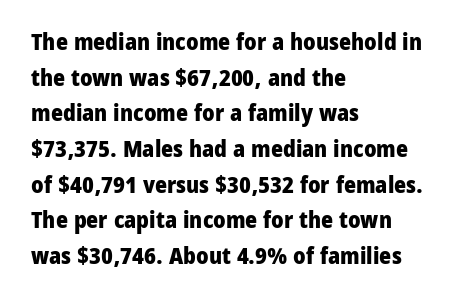
Is the block centered? No — it sits flush against the left margin. A full-strength bold gives these letters their thick strokes. The zone under the glyphs is completely vacant. This sample uses an upright cut, with every glyph sitting square on the baseline. The passage shown has conventional tracking throughout. The line-height multiplier appears to be the usual default.
